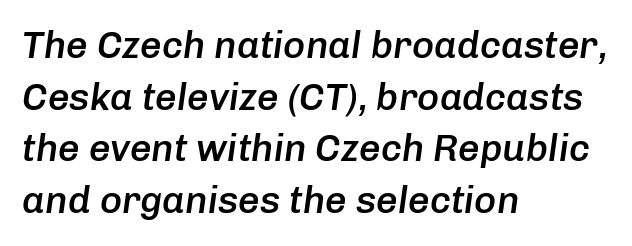
Does the weight exceed regular? Yes, but only to semibold. Quick note: interline space is typical. The rendering uses natural spacing where letterforms have individual widths. The rendering keeps characters at their native spacing.
